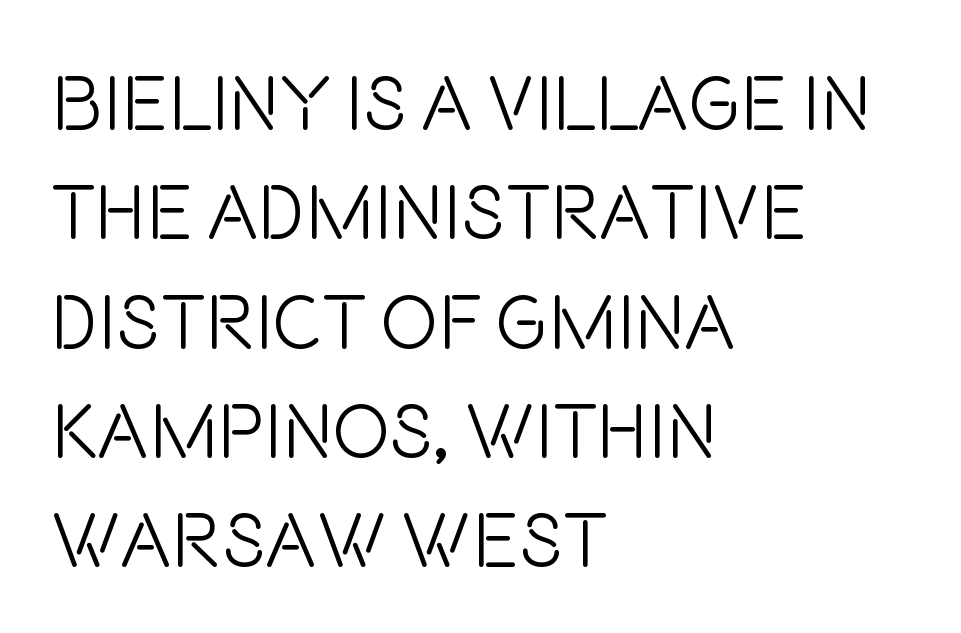
{"serif": "no", "italic": "no", "bold": "no", "weight": "light", "width": "condensed", "stroke_contrast": "low", "x_height": "large", "monospaced": "no", "underline": "no", "align": "left", "line_spacing": "normal", "line_spacing_ratio": 1.42, "letter_spacing": "normal", "letter_spacing_em": 0.0, "glyph_px": 77}
